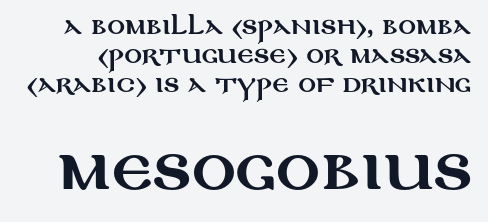
Q: Is the text italic (slanted)? A: No, it is upright.
Q: Is the typeface a serif or a sans-serif typeface? A: Sans-serif.
Q: Is the text underlined? A: No.
Q: Is the spacing between letters normal or unusually wide? A: Normal.
Q: Is the spacing between lines tight, normal or loose? A: Normal.
Q: Which block of text is set in a larger size, the first (top) or the second (bottom)? A: The second (bottom) one.
Q: Width (condensed, normal, or wide)? A: Wide.
Q: Stroke contrast? A: Medium.
Q: x-height? A: Large.
Q: Monospaced? A: No.
